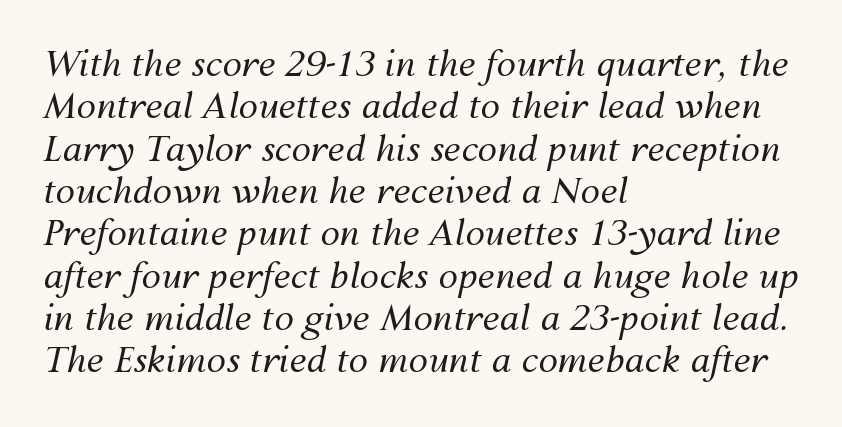
{"italic": "yes", "lean": "right", "slant_degrees": 12, "bold": "no", "weight": "regular", "width": "normal", "stroke_contrast": "medium", "x_height": "medium", "monospaced": "no", "underline": "no", "align": "left", "line_spacing_ratio": 1.21, "letter_spacing": "normal", "letter_spacing_em": 0.0, "glyph_px": 35}
